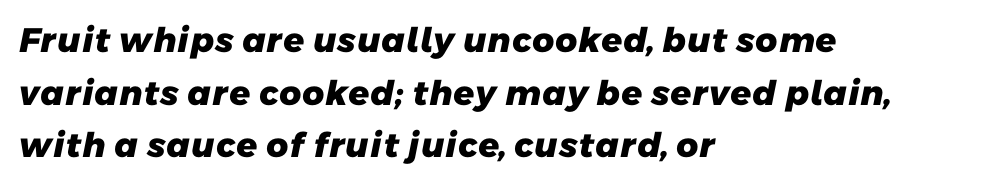
Q: Is the text bold? A: Yes.
Q: Is the typeface a serif or a sans-serif typeface? A: Sans-serif.
Q: Is the text underlined? A: No.
Q: How is the paragraph aligned? A: Left-aligned.
Q: Is the spacing between letters normal or unusually wide? A: Normal.
Q: Is the spacing between lines tight, normal or loose? A: Normal.
Q: Width (condensed, normal, or wide)? A: Normal.
Q: Stroke contrast? A: Low.
Q: x-height? A: Medium.
Q: Monospaced? A: No.
